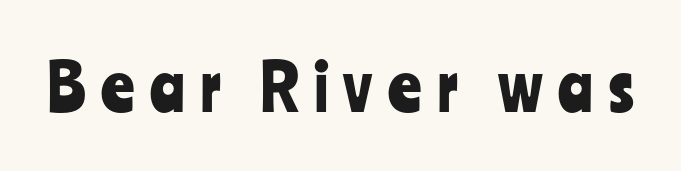
Q: Is the text italic (slanted)? A: No, it is upright.
Q: Is the typeface a serif or a sans-serif typeface? A: Sans-serif.
Q: Is the text underlined? A: No.
Q: Is the spacing between letters normal or unusually wide? A: Unusually wide.
Q: Width (condensed, normal, or wide)? A: Condensed.
Q: Stroke contrast? A: Low.
Q: x-height? A: Medium.
Q: Monospaced? A: No.
